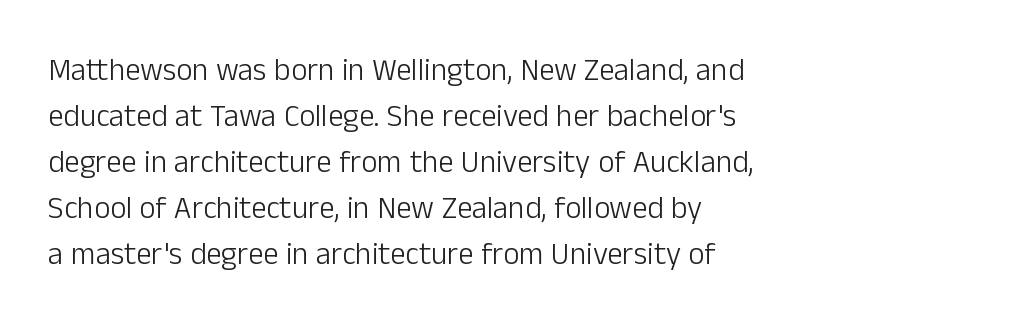
The letterforms sit at book weight or below. This rendering leaves character spacing at its baseline value. You can tell it's not italic because the verticals are truly vertical. The rows are spaced the way most documents space them.
